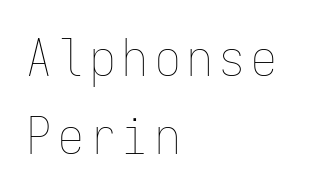
The image shows 51 px thin, condensed type, upright, monospaced; set left-aligned, normal line spacing (1.52x), not underlined; low stroke contrast and a medium x-height.
